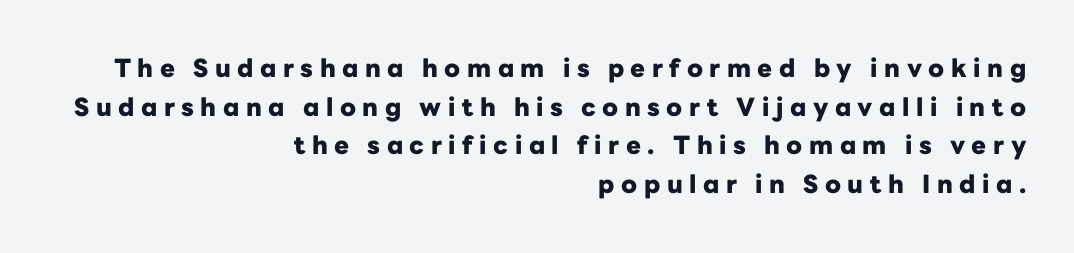
{"italic": "no", "bold": "yes", "underline": "no", "align": "right", "line_spacing": "normal", "line_spacing_ratio": 1.55, "letter_spacing": "wide", "letter_spacing_em": 0.26, "glyph_px": 25}
